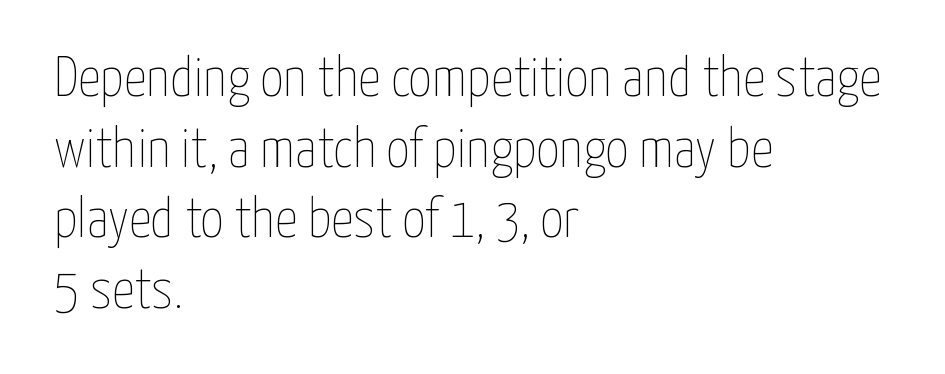
The image shows 56 px thin, condensed type, upright; set left-aligned, normal line spacing (1.26x), normal letter spacing, not underlined; low stroke contrast and a medium x-height.
